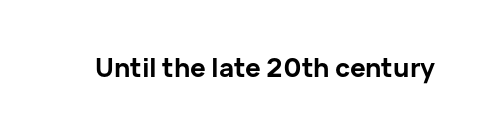
Q: Is the text bold? A: Yes.
Q: Is the text italic (slanted)? A: No, it is upright.
Q: Is the text underlined? A: No.
Q: Is the spacing between letters normal or unusually wide? A: Normal.
